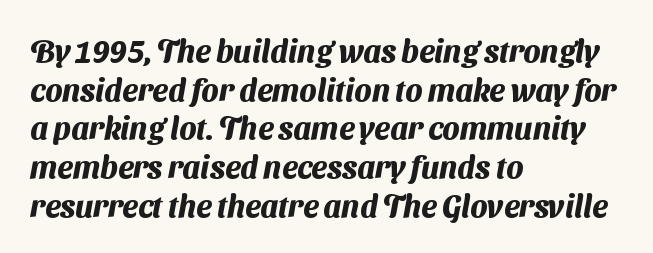
The image shows 31 px heavy sans-serif type; set left-aligned, normal line spacing (1.25x), normal letter spacing, not underlined; medium stroke contrast and a medium x-height.
